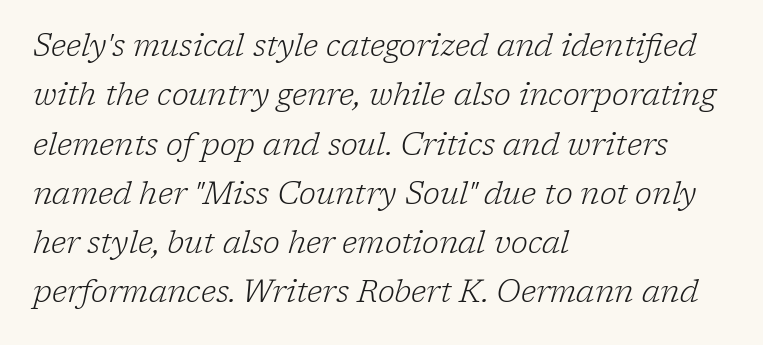
The image shows 31 px light serif type, italic (leaning right); set left-aligned, normal line spacing (1.59x), normal letter spacing, not underlined; low stroke contrast and a medium x-height.
